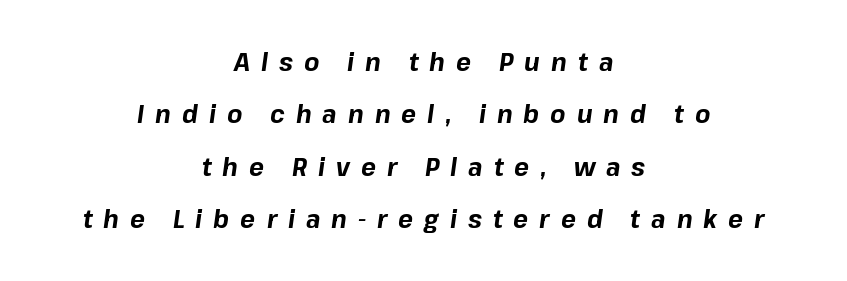
The image shows 25 px bold type, italic (leaning right); set centered, loose line spacing (2.1x), unusually wide letter spacing (+0.44 em), not underlined.
